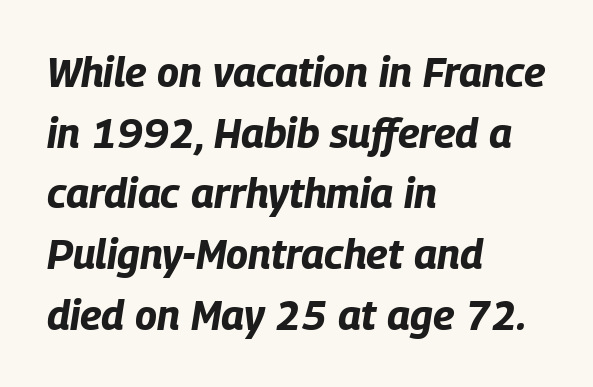
The image shows 41 px bold, condensed type, italic (leaning right); set left-aligned, normal line spacing (1.48x), normal letter spacing, not underlined; low stroke contrast and a large x-height.
